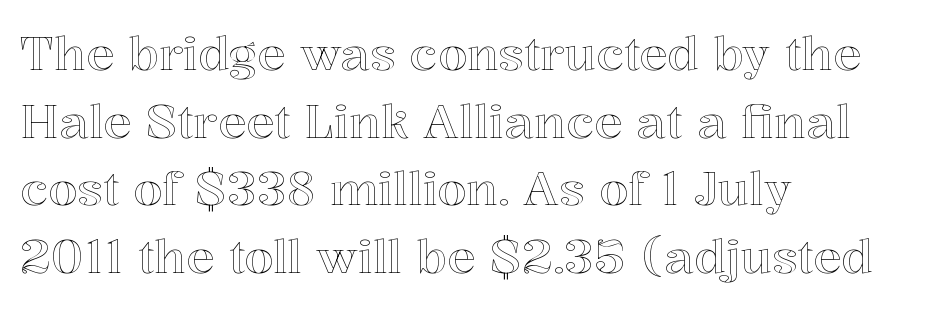
{"italic": "no", "width": "normal", "x_height": "medium", "monospaced": "no", "underline": "no", "align": "left", "line_spacing": "normal", "line_spacing_ratio": 1.44, "letter_spacing": "normal", "letter_spacing_em": 0.0, "glyph_px": 47}
